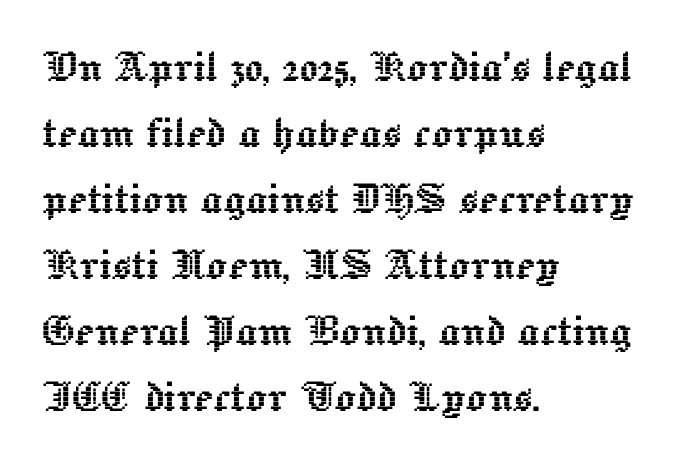
{"italic": "no", "width": "normal", "x_height": "medium", "monospaced": "no", "underline": "no", "align": "left", "line_spacing": "normal", "line_spacing_ratio": 1.27, "letter_spacing": "normal", "letter_spacing_em": 0.0, "glyph_px": 52}
